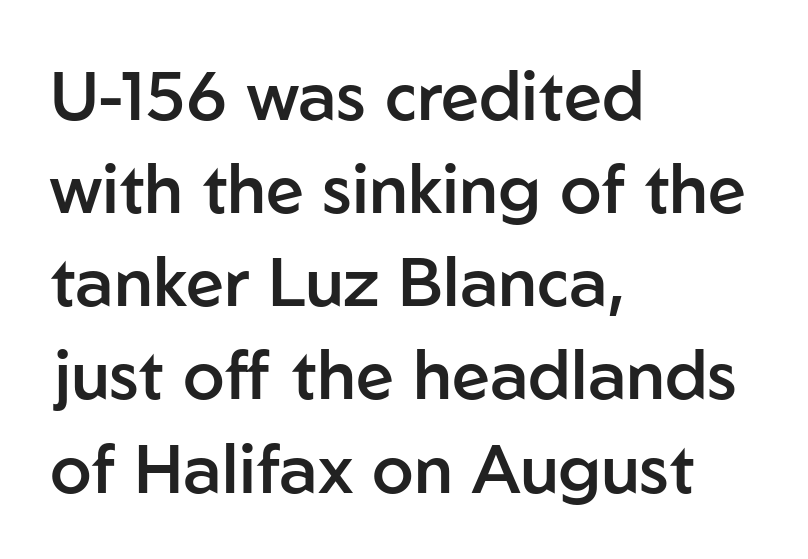
Q: Is the text bold? A: Semi-bold.
Q: Is the text italic (slanted)? A: No, it is upright.
Q: Is the typeface a serif or a sans-serif typeface? A: Sans-serif.
Q: Is the text underlined? A: No.
Q: How is the paragraph aligned? A: Left-aligned.
Q: Is the spacing between letters normal or unusually wide? A: Normal.
Q: Is the spacing between lines tight, normal or loose? A: Normal.
Q: Width (condensed, normal, or wide)? A: Normal.
Q: Stroke contrast? A: Low.
Q: x-height? A: Medium.
Q: Monospaced? A: No.
